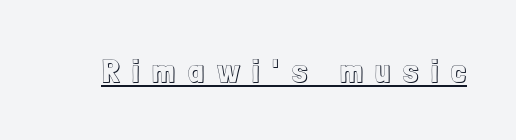
{"italic": "no", "width": "condensed", "x_height": "medium", "monospaced": "no", "underline": "yes", "letter_spacing": "wide", "letter_spacing_em": 0.4, "glyph_px": 33}
